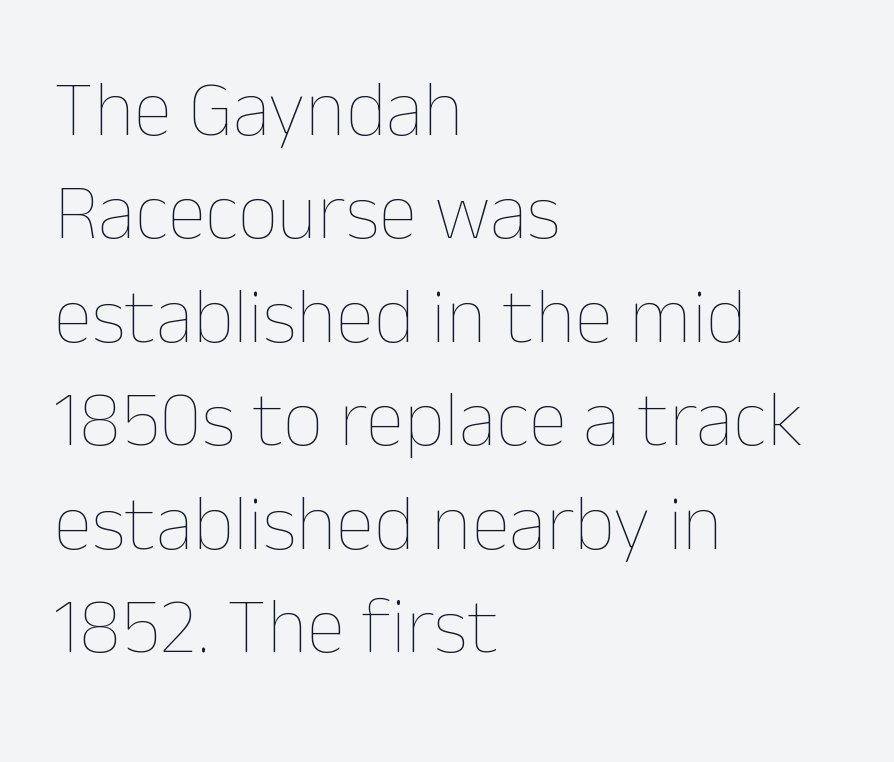
Q: Is the text bold? A: No.
Q: Is the text italic (slanted)? A: No, it is upright.
Q: Is the text underlined? A: No.
Q: How is the paragraph aligned? A: Left-aligned.
Q: Is the spacing between letters normal or unusually wide? A: Normal.
Q: Is the spacing between lines tight, normal or loose? A: Normal.
Q: Width (condensed, normal, or wide)? A: Normal.
Q: Stroke contrast? A: Low.
Q: x-height? A: Medium.
Q: Monospaced? A: No.
